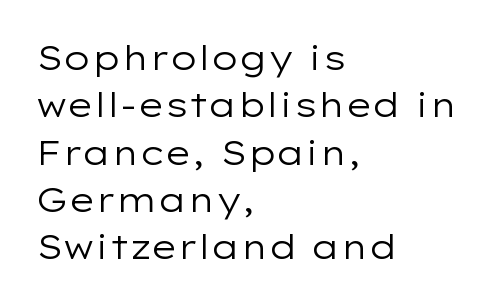
Q: Is the text bold? A: No.
Q: Is the text italic (slanted)? A: No, it is upright.
Q: Is the typeface a serif or a sans-serif typeface? A: Sans-serif.
Q: Is the text underlined? A: No.
Q: How is the paragraph aligned? A: Left-aligned.
Q: Is the spacing between letters normal or unusually wide? A: Normal.
Q: Is the spacing between lines tight, normal or loose? A: Normal.
Q: Width (condensed, normal, or wide)? A: Wide.
Q: Stroke contrast? A: Low.
Q: x-height? A: Medium.
Q: Monospaced? A: No.
